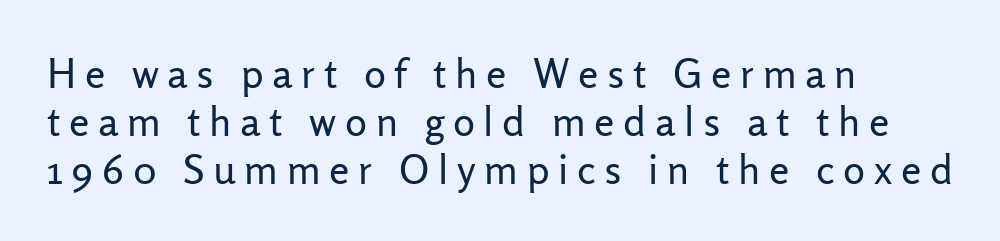
Q: Is the text bold? A: No.
Q: Is the text italic (slanted)? A: No, it is upright.
Q: Is the typeface a serif or a sans-serif typeface? A: Sans-serif.
Q: Is the text underlined? A: No.
Q: How is the paragraph aligned? A: Left-aligned.
Q: Is the spacing between letters normal or unusually wide? A: Unusually wide.
Q: Width (condensed, normal, or wide)? A: Normal.
Q: Stroke contrast? A: Low.
Q: x-height? A: Medium.
Q: Monospaced? A: No.
